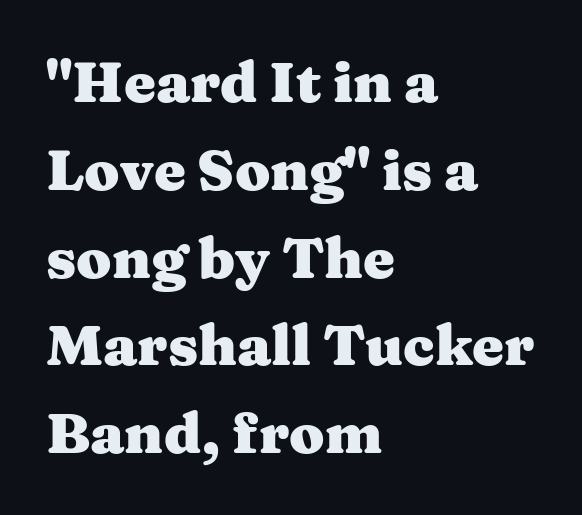
{"serif": "yes", "italic": "no", "bold": "yes", "weight": "heavy", "width": "wide", "stroke_contrast": "medium", "x_height": "medium", "monospaced": "no", "underline": "no", "align": "left", "line_spacing": "normal", "line_spacing_ratio": 1.54, "letter_spacing": "normal", "letter_spacing_em": 0.0, "glyph_px": 57}
